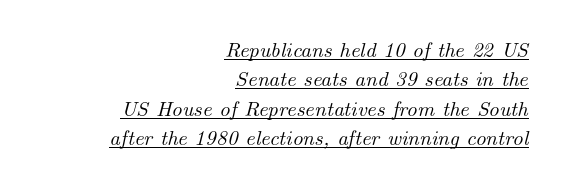
Tracking value appears to be zero — textbook default spacing. Quick note: interline space is typical. Emphasis-style slanted type is in use. Layout note: lines flush right.
